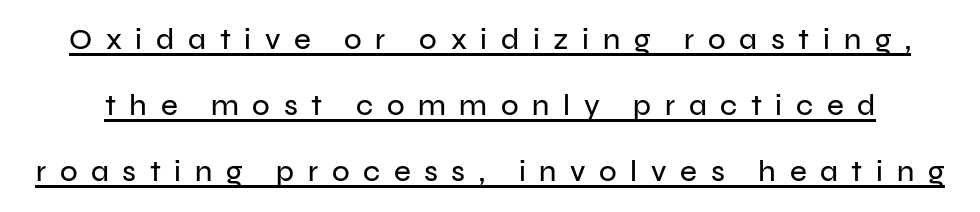
{"serif": "no", "italic": "no", "width": "normal", "stroke_contrast": "low", "x_height": "medium", "monospaced": "no", "underline": "yes", "line_spacing": "loose", "line_spacing_ratio": 2.28, "letter_spacing": "wide", "letter_spacing_em": 0.47, "glyph_px": 29}
